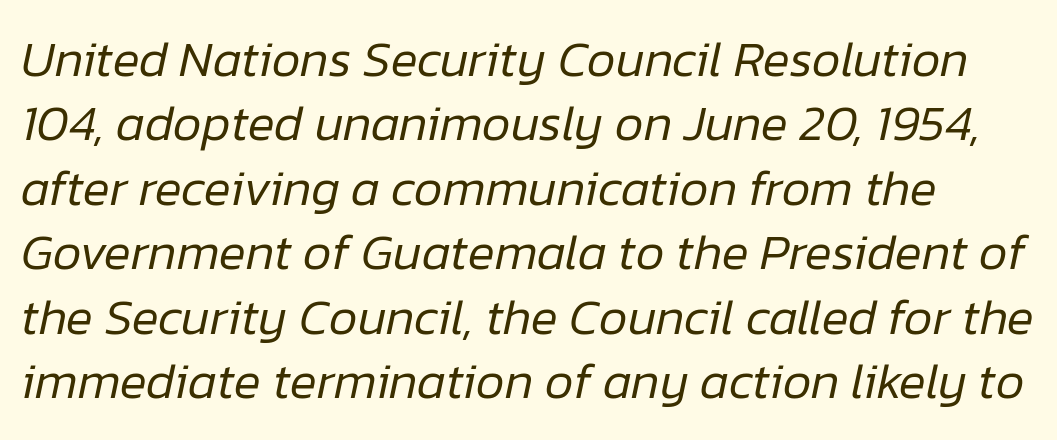
{"italic": "yes", "lean": "right", "slant_degrees": 12, "bold": "no", "weight": "regular", "width": "normal", "stroke_contrast": "low", "x_height": "medium", "monospaced": "no", "underline": "no", "line_spacing": "normal", "line_spacing_ratio": 1.29, "letter_spacing": "normal", "letter_spacing_em": 0.0, "glyph_px": 50}
